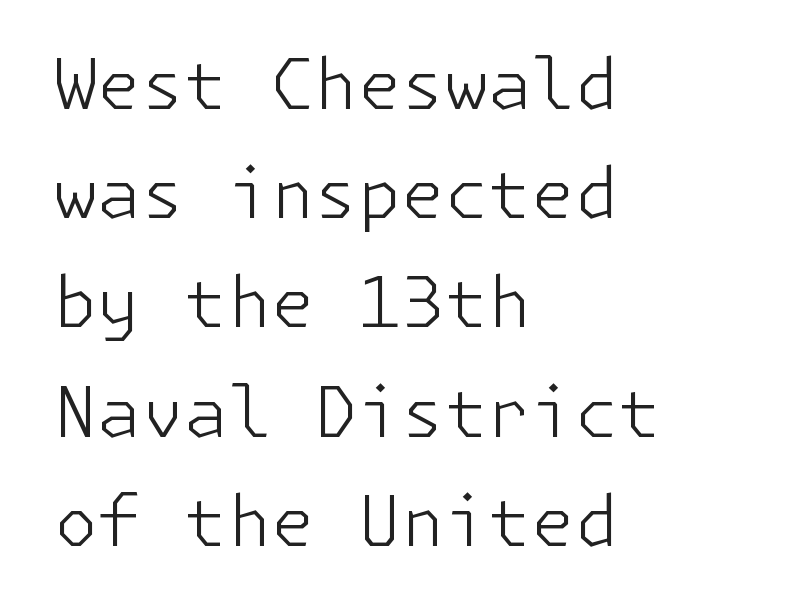
Weight: in the light-to-regular range. The lines sit at an ordinary, default distance from one another. Vertical strokes here are truly vertical. The compositor pushed each line to the left boundary. Serif or sans? Sans — the stroke terminals are bare.
